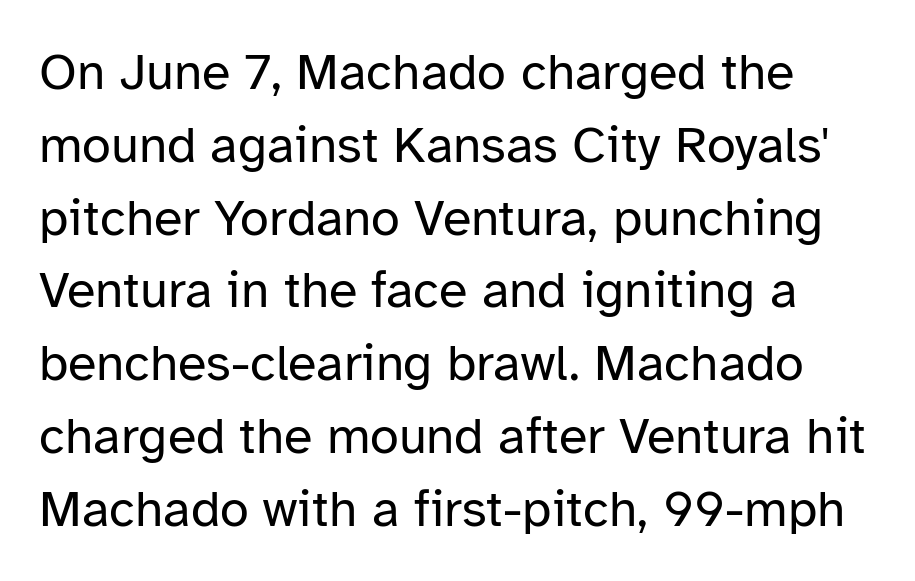
The image shows 52 px regular-weight sans-serif type, upright; set normal line spacing (1.4x), normal letter spacing, not underlined; low stroke contrast and a medium x-height.
